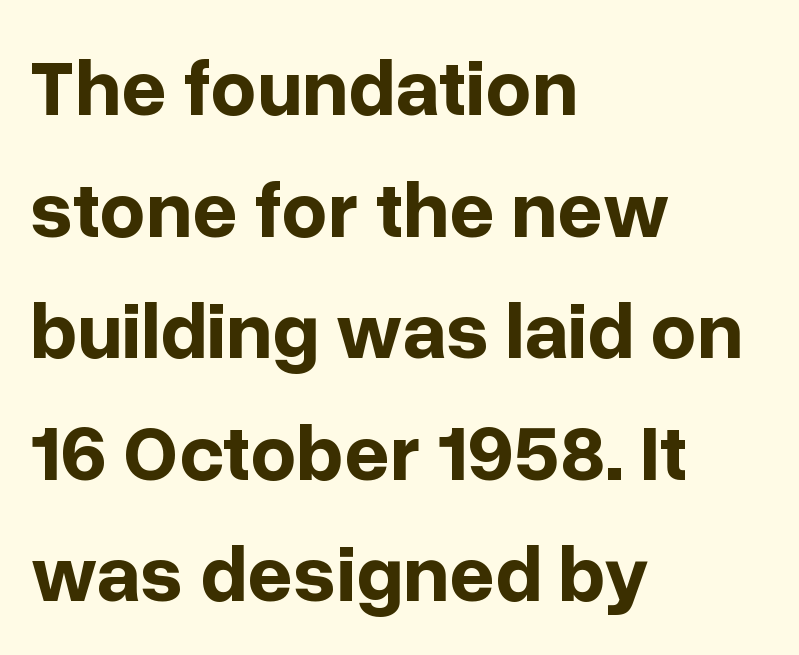
Descender tails drop into unmarked territory. The passage shown is emphatically bold. The leading is moderate, giving the passage an even texture. These lines stack with their left ends in a neat column.
